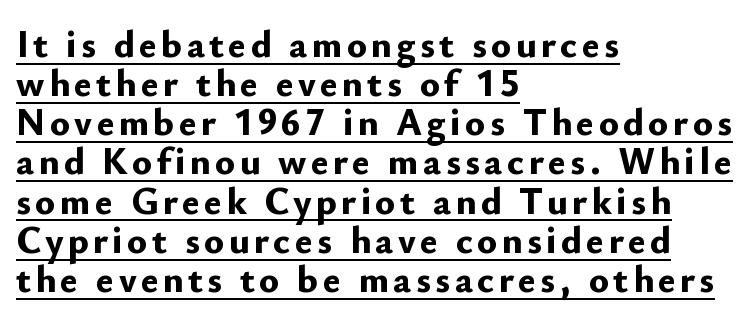
Its strokes are broad and dark, the hallmark of bold type. Spacing verdict: proportional, widths tailored to each character. Does a line run under the words? Yes, clearly. The lettering stays uniformly vertical, giving the passage a roman look.
